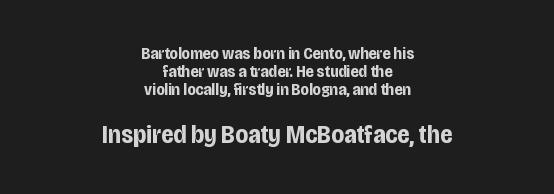
Q: Is the text bold? A: Yes.
Q: Is the text italic (slanted)? A: No, it is upright.
Q: Is the text underlined? A: No.
Q: How is the paragraph aligned? A: Centered.
Q: Is the spacing between letters normal or unusually wide? A: Normal.
Q: Is the spacing between lines tight, normal or loose? A: Tight.
Q: Which block of text is set in a larger size, the first (top) or the second (bottom)? A: The second (bottom) one.
